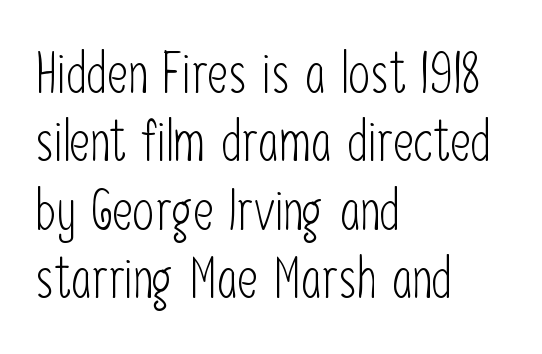
The image shows 56 px light, condensed sans-serif type, upright; set left-aligned, line spacing 1.22x, normal letter spacing, not underlined; low stroke contrast and a medium x-height.
